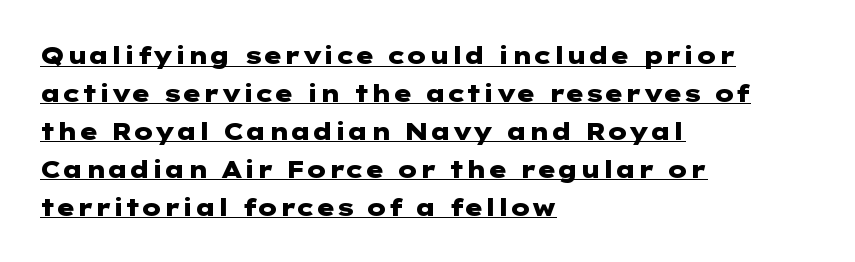
{"italic": "no", "bold": "yes", "underline": "yes", "align": "left", "line_spacing": "normal", "line_spacing_ratio": 1.58, "letter_spacing": "normal", "letter_spacing_em": 0.0, "glyph_px": 24}
